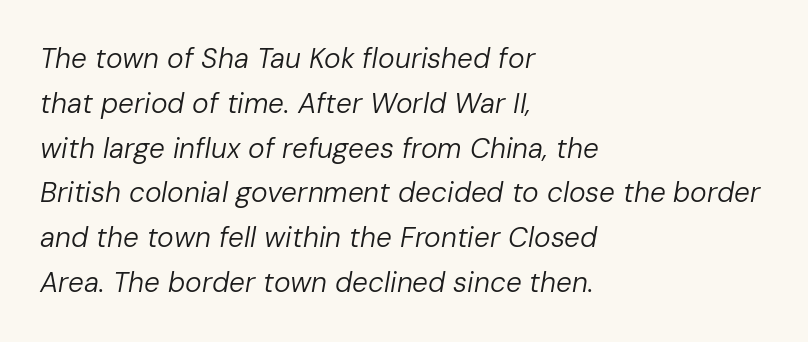
{"italic": "yes", "lean": "right", "slant_degrees": 10, "bold": "no", "weight": "regular", "width": "normal", "stroke_contrast": "low", "x_height": "medium", "monospaced": "no", "underline": "no", "align": "left", "line_spacing": "normal", "line_spacing_ratio": 1.6, "letter_spacing": "normal", "letter_spacing_em": 0.0, "glyph_px": 28}
